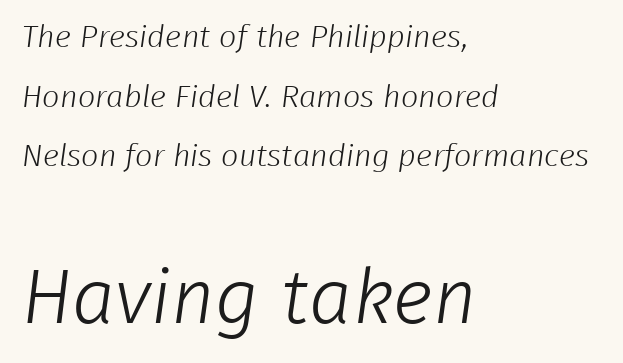
Bare-footed words on every line. Standard letterfit; no display-style spreading of the glyphs. Stems and bowls with no extra thickness — not bold. Is the block centered? No — it sits flush against the left margin.
